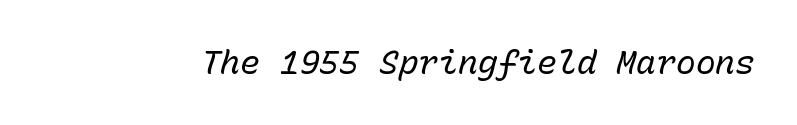
Q: Is the text bold? A: No.
Q: Is the text italic (slanted)? A: Yes, it leans right by about 15 degrees.
Q: Is the text underlined? A: No.
Q: Is the spacing between letters normal or unusually wide? A: Normal.
Q: Width (condensed, normal, or wide)? A: Normal.
Q: Stroke contrast? A: Low.
Q: x-height? A: Medium.
Q: Monospaced? A: Yes.
